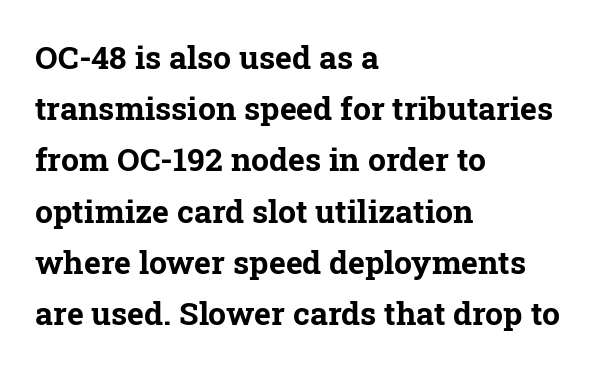
These lines are set flush left with a ragged right edge. No extra tracking has been applied to these lines. Nope, not italic — everything's standing straight. Each row of text sits above clean, open space.
